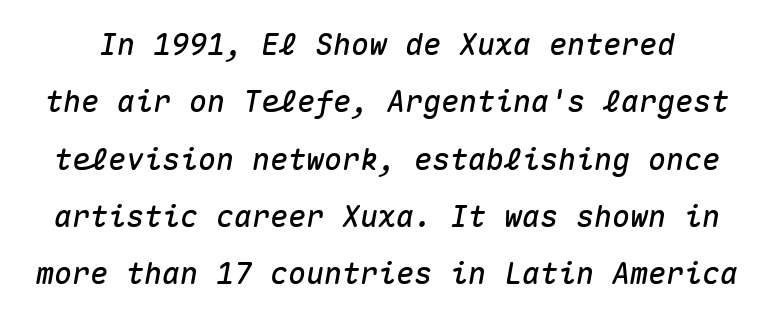
Q: Is the text italic (slanted)? A: Yes, it leans right by about 10 degrees.
Q: Is the text underlined? A: No.
Q: Is the spacing between letters normal or unusually wide? A: Normal.
Q: Is the spacing between lines tight, normal or loose? A: Loose.
Q: Width (condensed, normal, or wide)? A: Normal.
Q: Stroke contrast? A: Medium.
Q: x-height? A: Medium.
Q: Monospaced? A: Yes.
